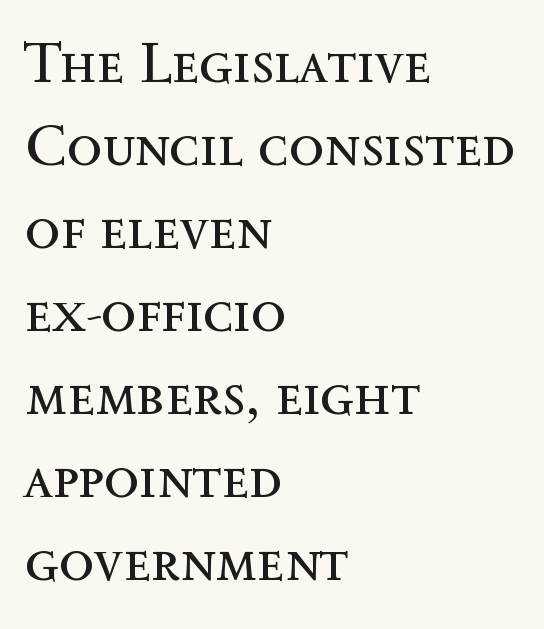
The image shows 58 px regular-weight type, upright; set left-aligned, normal line spacing (1.43x), normal letter spacing, not underlined; a medium x-height.
